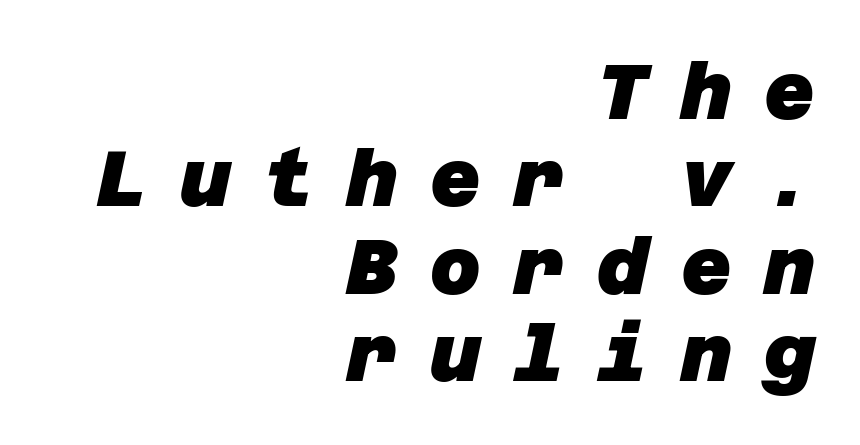
Q: Is the text bold? A: Yes.
Q: Is the typeface a serif or a sans-serif typeface? A: Sans-serif.
Q: Is the text underlined? A: No.
Q: How is the paragraph aligned? A: Right-aligned.
Q: Is the spacing between letters normal or unusually wide? A: Unusually wide.
Q: Is the spacing between lines tight, normal or loose? A: Tight.
Q: Width (condensed, normal, or wide)? A: Normal.
Q: Stroke contrast? A: Low.
Q: x-height? A: Large.
